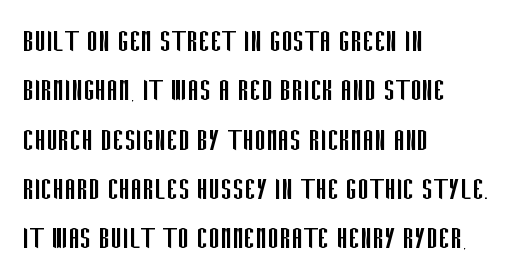
Q: Is the text bold? A: No.
Q: Is the text italic (slanted)? A: No, it is upright.
Q: Is the typeface a serif or a sans-serif typeface? A: Sans-serif.
Q: Is the text underlined? A: No.
Q: How is the paragraph aligned? A: Left-aligned.
Q: Is the spacing between letters normal or unusually wide? A: Normal.
Q: Is the spacing between lines tight, normal or loose? A: Normal.
Q: Width (condensed, normal, or wide)? A: Condensed.
Q: Stroke contrast? A: Low.
Q: x-height? A: Large.
Q: Monospaced? A: No.
